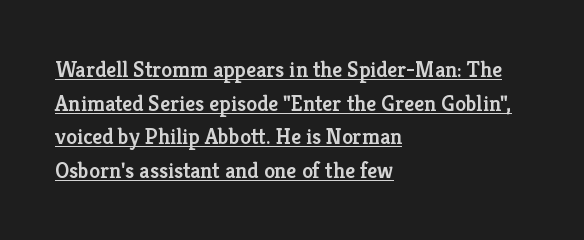
The image shows 22 px text type, upright; set left-aligned, normal line spacing (1.53x), normal letter spacing, underlined.
